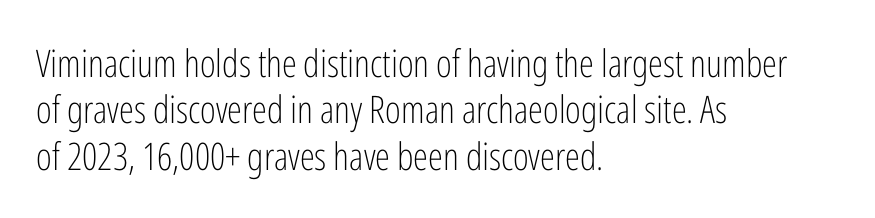
Q: Is the text bold? A: No.
Q: Is the text italic (slanted)? A: No, it is upright.
Q: Is the typeface a serif or a sans-serif typeface? A: Sans-serif.
Q: Is the text underlined? A: No.
Q: How is the paragraph aligned? A: Left-aligned.
Q: Is the spacing between letters normal or unusually wide? A: Normal.
Q: Width (condensed, normal, or wide)? A: Condensed.
Q: Stroke contrast? A: Low.
Q: x-height? A: Medium.
Q: Monospaced? A: No.
